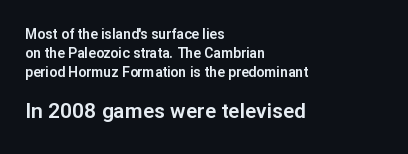
{"italic": "no", "underline": "no", "align": "left", "line_spacing": "normal", "line_spacing_ratio": 1.35, "letter_spacing": "normal", "letter_spacing_em": 0.0, "larger_block": "second", "size_ratio": 1.5, "glyph_px": 21}
